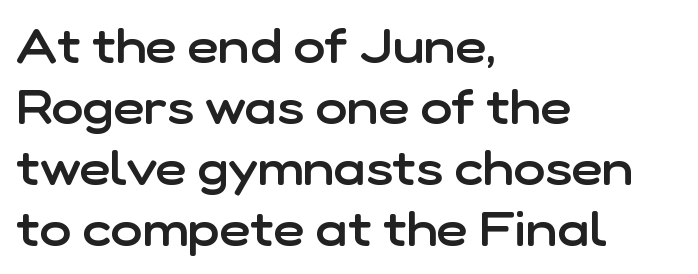
The image shows 48 px semibold sans-serif type, upright; set left-aligned, normal line spacing (1.27x), normal letter spacing, not underlined; low stroke contrast and a medium x-height.
